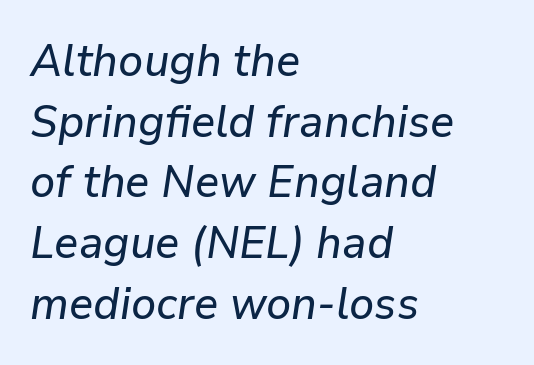
Q: Is the text italic (slanted)? A: Yes, it leans right by about 9 degrees.
Q: Is the text underlined? A: No.
Q: How is the paragraph aligned? A: Left-aligned.
Q: Is the spacing between letters normal or unusually wide? A: Normal.
Q: Is the spacing between lines tight, normal or loose? A: Normal.
Q: Width (condensed, normal, or wide)? A: Normal.
Q: Stroke contrast? A: Low.
Q: x-height? A: Medium.
Q: Monospaced? A: No.
